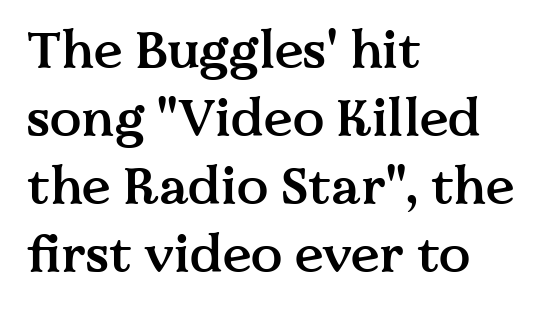
The image shows 52 px semibold serif type, upright; set left-aligned, normal line spacing (1.31x), normal letter spacing, not underlined; medium stroke contrast and a medium x-height.
